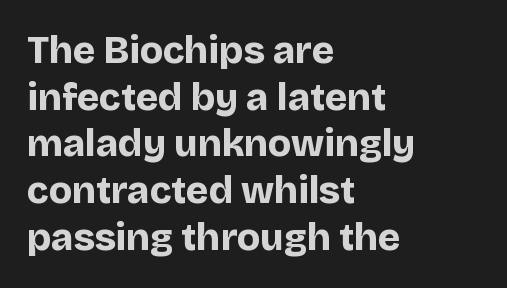
Posture: straight, roman, zero tilt. Between one letter and the next there's only the usual sliver of space. Where is the straight margin? On the left. Check under the words: just untouched page.
